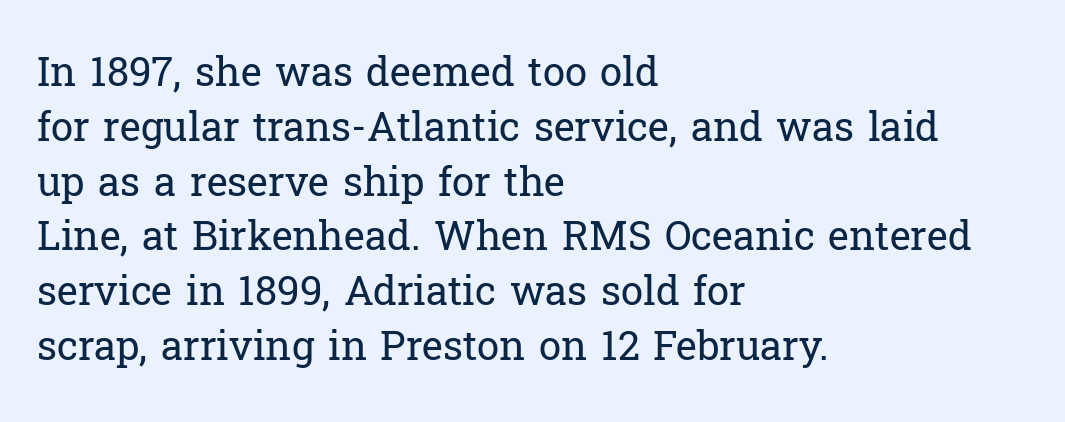
{"serif": "yes", "italic": "no", "bold": "no", "weight": "regular", "width": "normal", "stroke_contrast": "low", "x_height": "medium", "monospaced": "no", "underline": "no", "align": "left", "line_spacing": "normal", "line_spacing_ratio": 1.37, "letter_spacing": "normal", "letter_spacing_em": 0.0, "glyph_px": 40}
